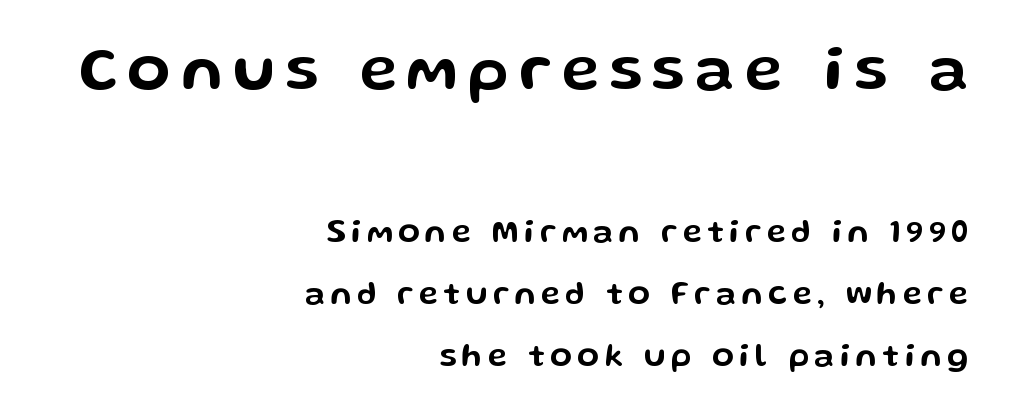
Proportional: the letters do not fall into vertical columns. Ascenders rise straight up at ninety degrees. These lines are composed in type without serifs. Notice the wide empty band between every row — that's loose leading.
